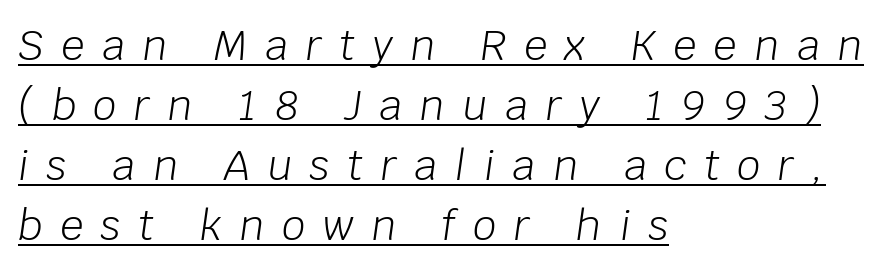
Display-style spreading of the glyphs; the letterfit is very open. One glance says typical: line gaps are just what's usual. Think of a printed novel: that variable character pitch is what you see here. The setting favours the left margin, as ordinary paragraphs usually do. On a weight scale, this lands at 450 or below. A rule runs beneath these lines of type.
